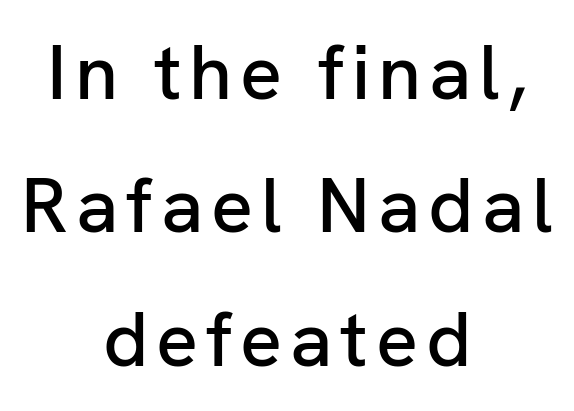
The image shows 78 px sans-serif type, upright; set centered, line spacing 1.71x, not underlined; low stroke contrast and a medium x-height.
